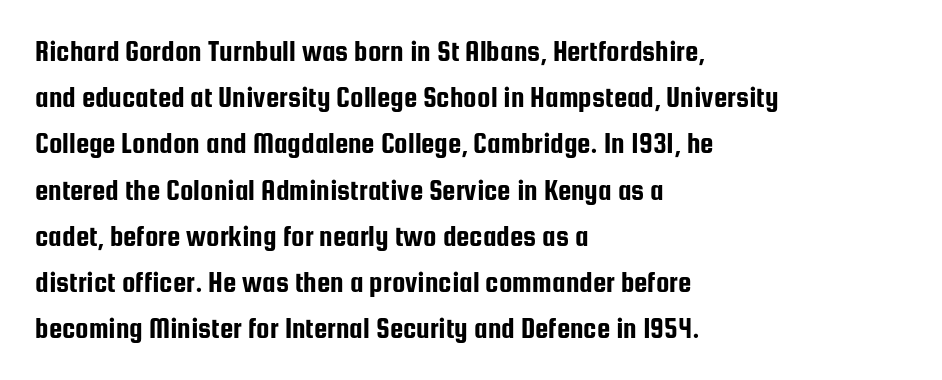
{"serif": "no", "italic": "no", "width": "condensed", "stroke_contrast": "low", "x_height": "medium", "monospaced": "no", "underline": "no", "align": "left", "line_spacing": "normal", "line_spacing_ratio": 1.54, "letter_spacing": "normal", "letter_spacing_em": 0.0, "glyph_px": 30}
